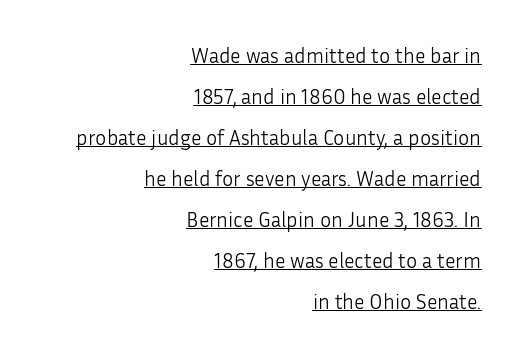
Widely set lines give the paragraph a tall, airy silhouette. Every row of glyphs terminates at an identical x-position on the right. Upright lettering throughout. Every word sits above its own underline. Honestly, the letter spacing is just normal — you wouldn't notice it.
